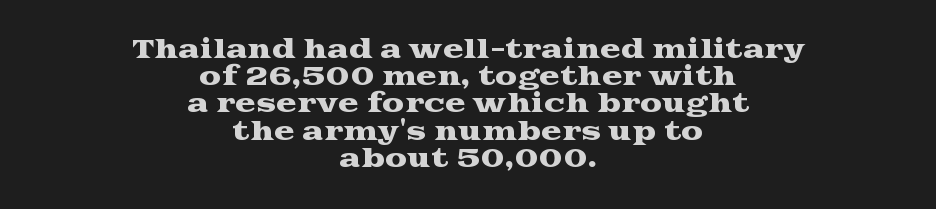
Q: Is the text italic (slanted)? A: No, it is upright.
Q: Is the text underlined? A: No.
Q: How is the paragraph aligned? A: Centered.
Q: Is the spacing between letters normal or unusually wide? A: Normal.
Q: Is the spacing between lines tight, normal or loose? A: Tight.
